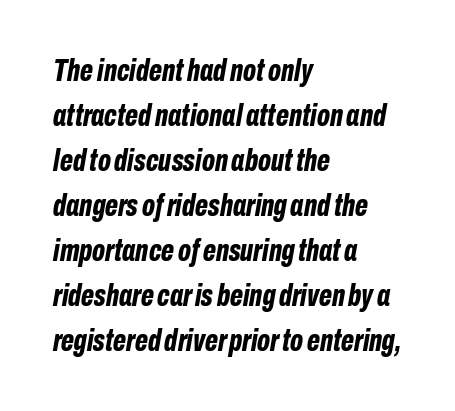
The image shows 31 px bold, condensed type, italic (leaning right); set left-aligned, normal line spacing (1.45x), normal letter spacing, not underlined; low stroke contrast and a medium x-height.
